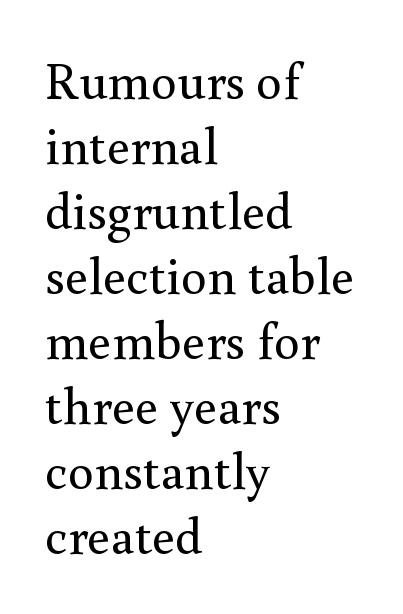
Inter-character spacing is left at the font's built-in metrics. Notice how the passage keeps a crisp vertical edge on the left only. Line spacing here is normal. The strokes carry an ordinary text weight at most. Descenders are the only things crossing below the line.
